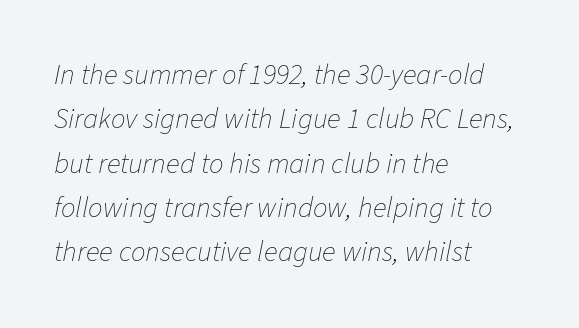
Q: Is the text bold? A: No.
Q: Is the text italic (slanted)? A: Yes, it leans right by about 11 degrees.
Q: Is the text underlined? A: No.
Q: How is the paragraph aligned? A: Left-aligned.
Q: Is the spacing between letters normal or unusually wide? A: Normal.
Q: Is the spacing between lines tight, normal or loose? A: Normal.
Q: Width (condensed, normal, or wide)? A: Normal.
Q: Stroke contrast? A: Low.
Q: x-height? A: Medium.
Q: Monospaced? A: No.
